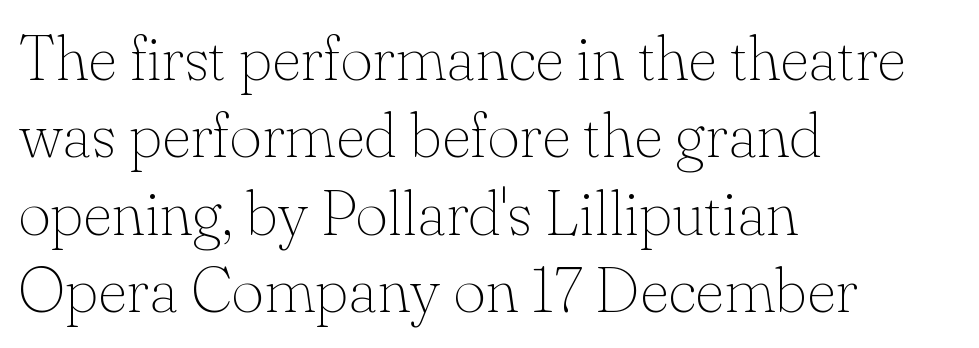
The image shows 63 px thin serif type, upright; set left-aligned, line spacing 1.23x, normal letter spacing, not underlined; low stroke contrast and a small x-height.
